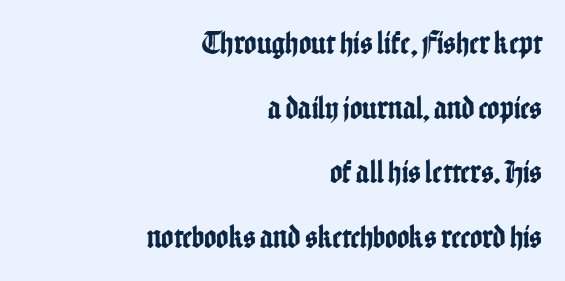
The letters carry no serifs — their stems end cleanly without finishing strokes. A typesetter would call this proportional, since set widths differ per character. A typesetter would call this leading open, well beyond the default. Line endings align vertically; line beginnings do not.
